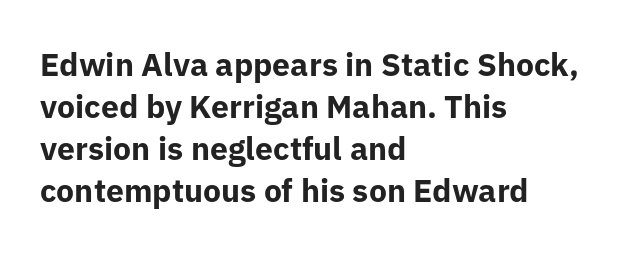
Unlike a traditional serif, this face leaves its strokes unadorned. This is roman type, the default non-slanted kind. How heavy is the stroke? Heavy — this is a bold. Each word holds together tightly as a unit, with standard inter-letter gaps. Do the characters align in a grid? No, the font is proportional. Alignment: flush left.
